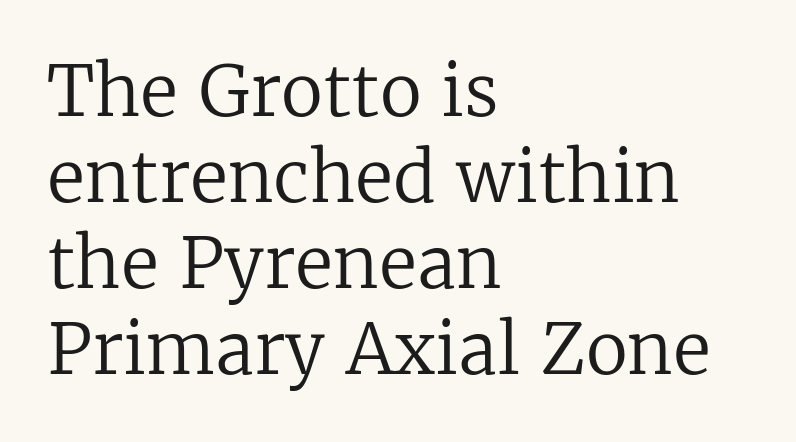
Font category for this specimen: serif. Do the letters lean? They stand straight. A typesetter would call this proportional, since set widths differ per character. Every row of glyphs begins at an identical x-position on the left. The characters are drawn with everyday or finer stroke widths.
